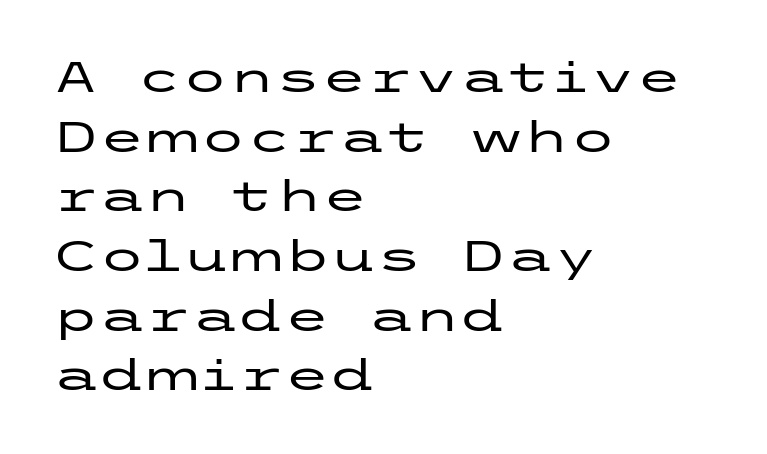
The rendering shows plain stroke endings on the letterforms — a sans-serif design. Honestly, the letter spacing is just normal — you wouldn't notice it. The space directly below the letters is spotless. Visually the block forms a straight wall on the left and a jagged coastline on the right.
